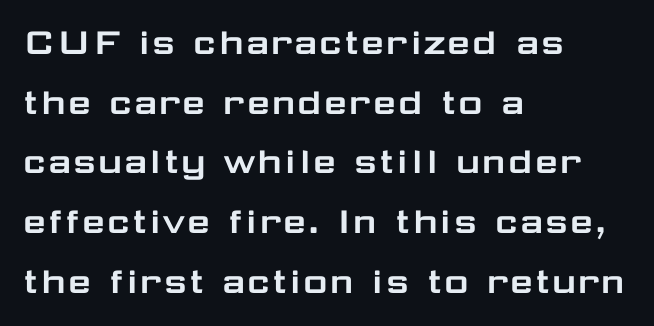
The image shows 42 px wide sans-serif type, upright; set left-aligned, normal line spacing (1.42x), normal letter spacing, not underlined; low stroke contrast and a medium x-height.
